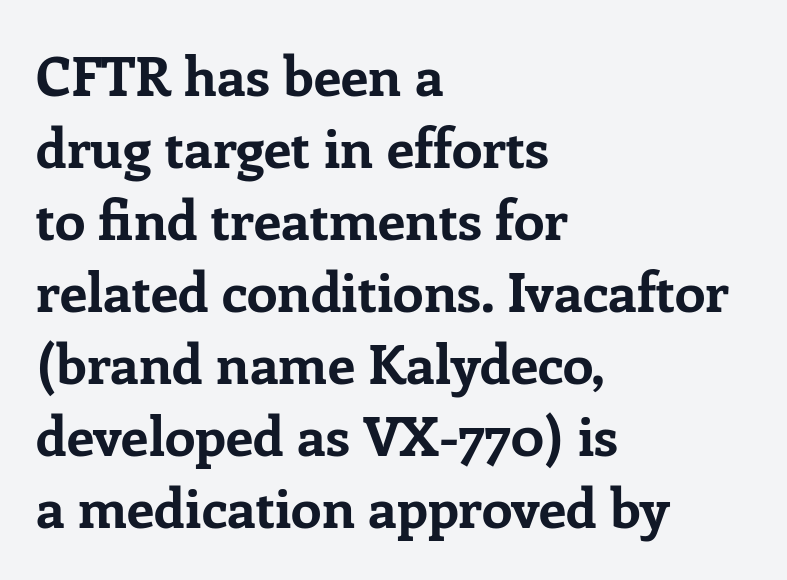
Check under the words: just untouched page. Nope, not italic — everything's standing straight. Here the designer chose a conventional face with non-uniform glyph widths. Horizontally, the lines are justified to the leading edge only. Compared with typical body copy, the letter spacing here is the same. Little horizontal feet cap the strokes, marking this as serif type.
